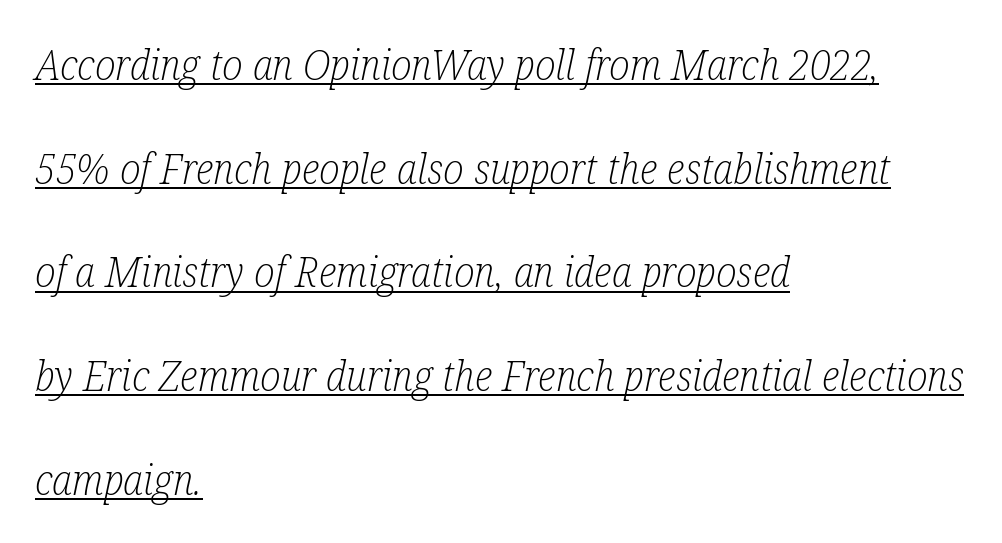
Q: Is the text bold? A: No.
Q: Is the text italic (slanted)? A: Yes, it leans right by about 12 degrees.
Q: Is the typeface a serif or a sans-serif typeface? A: Serif.
Q: Is the text underlined? A: Yes.
Q: How is the paragraph aligned? A: Left-aligned.
Q: Is the spacing between letters normal or unusually wide? A: Normal.
Q: Is the spacing between lines tight, normal or loose? A: Loose.
Q: Width (condensed, normal, or wide)? A: Condensed.
Q: Stroke contrast? A: Low.
Q: x-height? A: Medium.
Q: Monospaced? A: No.
